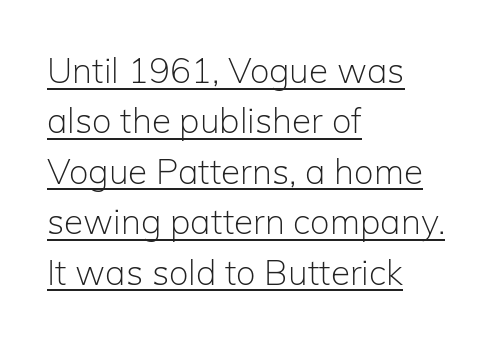
The words here are underlined. Whoever set this chose a conventional vertical rhythm. It's the straight-up-and-down kind of type. The horizontal fit of the characters is conventional and even. A typesetter would label this face a sans.
